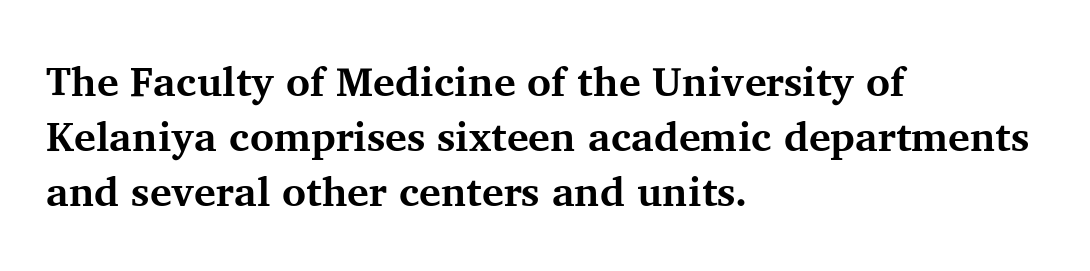
The image shows 41 px bold serif type, upright; set left-aligned, normal line spacing (1.34x), normal letter spacing, not underlined; medium stroke contrast and a medium x-height.
